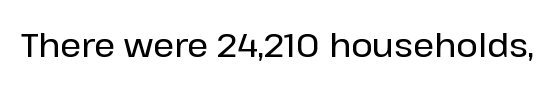
Q: Is the text italic (slanted)? A: No, it is upright.
Q: Is the typeface a serif or a sans-serif typeface? A: Sans-serif.
Q: Is the text underlined? A: No.
Q: Is the spacing between letters normal or unusually wide? A: Normal.
Q: Width (condensed, normal, or wide)? A: Normal.
Q: Stroke contrast? A: Low.
Q: x-height? A: Medium.
Q: Monospaced? A: No.
